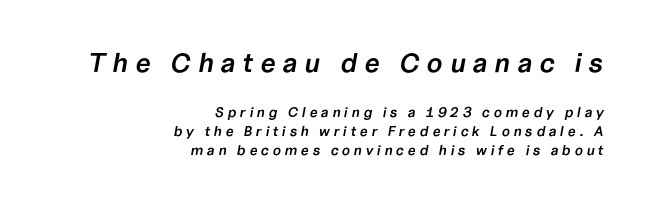
The image shows 27 px text type, italic (leaning right); set right-aligned, normal line spacing (1.35x), unusually wide letter spacing (+0.26 em), not underlined; the first (top) block is 1.93x larger.
